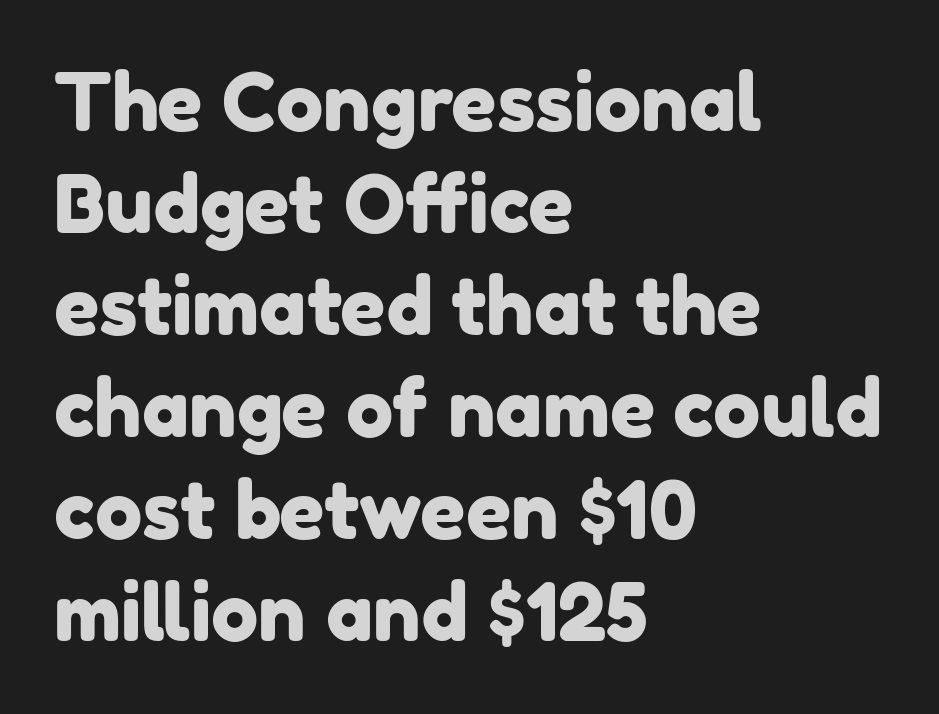
The image shows 79 px sans-serif type; set left-aligned, normal line spacing (1.29x), normal letter spacing, not underlined; low stroke contrast and a medium x-height.
